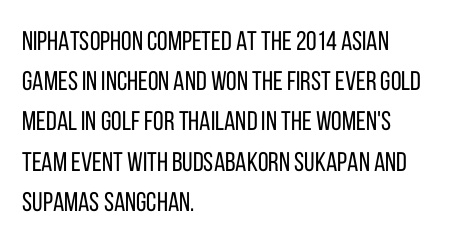
{"italic": "no", "bold": "no", "underline": "no", "align": "left", "line_spacing": "normal", "line_spacing_ratio": 1.49, "letter_spacing": "normal", "letter_spacing_em": 0.0, "glyph_px": 27}
